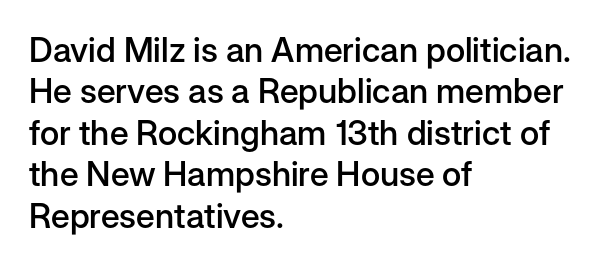
Q: Is the text bold? A: Semi-bold.
Q: Is the text italic (slanted)? A: No, it is upright.
Q: Is the typeface a serif or a sans-serif typeface? A: Sans-serif.
Q: Is the text underlined? A: No.
Q: How is the paragraph aligned? A: Left-aligned.
Q: Is the spacing between letters normal or unusually wide? A: Normal.
Q: Width (condensed, normal, or wide)? A: Normal.
Q: Stroke contrast? A: Low.
Q: x-height? A: Medium.
Q: Monospaced? A: No.
